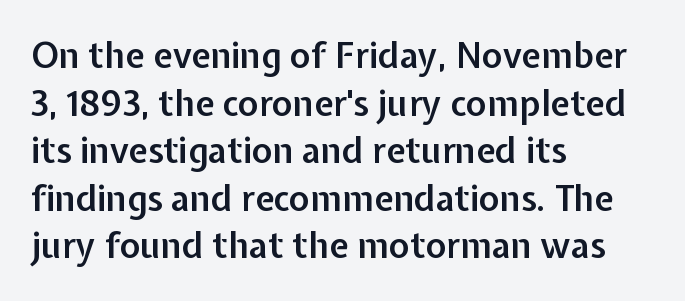
Quick note: underline off. Regarding serifs, this sample does without them. The passage shown is semibold, sitting just below true bold. You could not count columns in this text — the font is proportionally spaced. Line spacing here is normal. This is roman type, the default non-slanted kind.
